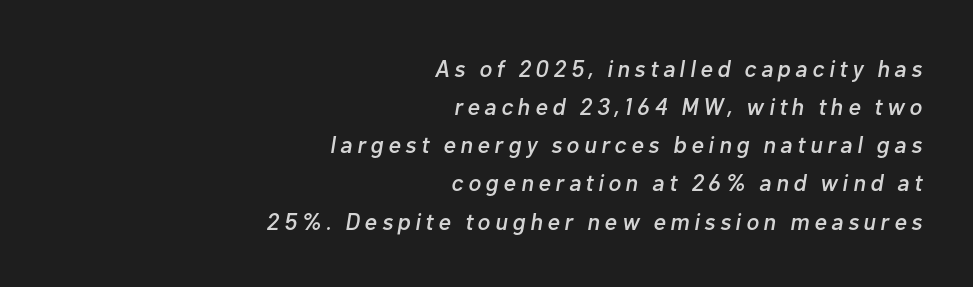
{"italic": "yes", "lean": "right", "slant_degrees": 10, "underline": "no", "align": "right", "line_spacing": "normal", "line_spacing_ratio": 1.59, "glyph_px": 24}
